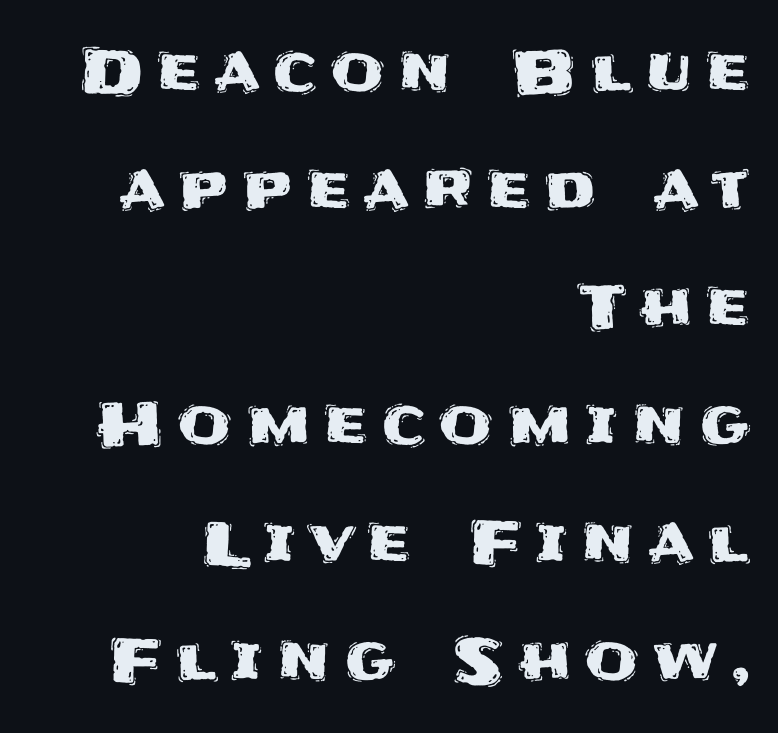
Q: Is the text italic (slanted)? A: No, it is upright.
Q: Is the typeface a serif or a sans-serif typeface? A: Sans-serif.
Q: Is the text underlined? A: No.
Q: How is the paragraph aligned? A: Right-aligned.
Q: Is the spacing between letters normal or unusually wide? A: Unusually wide.
Q: Is the spacing between lines tight, normal or loose? A: Loose.
Q: Width (condensed, normal, or wide)? A: Normal.
Q: Stroke contrast? A: Medium.
Q: x-height? A: Large.
Q: Monospaced? A: No.
